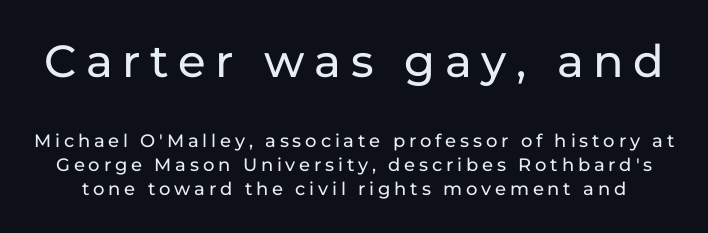
The rendering inserts visible extra space after every character. Letters rest on an invisible, unmarked baseline. This sample keeps an unexceptional amount of space between lines. The more generous point size was reserved for the upper chunk.
